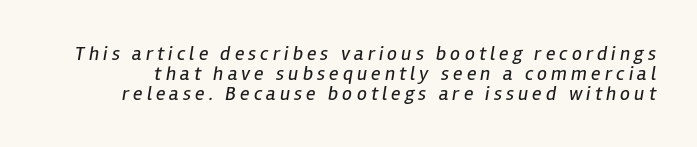
Q: Is the text bold? A: No.
Q: Is the text italic (slanted)? A: Yes, it leans right by about 12 degrees.
Q: Is the text underlined? A: No.
Q: Is the spacing between letters normal or unusually wide? A: Unusually wide.
Q: Is the spacing between lines tight, normal or loose? A: Tight.
